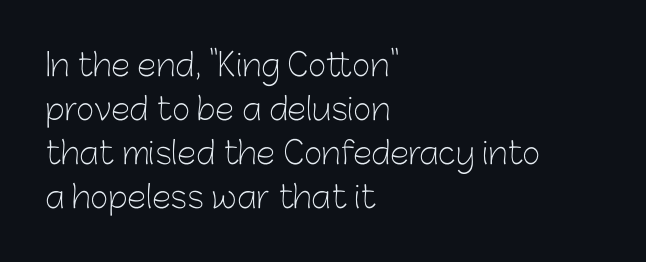
Are there feet on the stems? There aren't — it's a sans. Casual observation: everything's shoved over to the left. The typeface has the unassuming heft of standard copy or less. The rendering keeps characters at their native spacing. Does the lettering tilt? It doesn't — this is upright.
